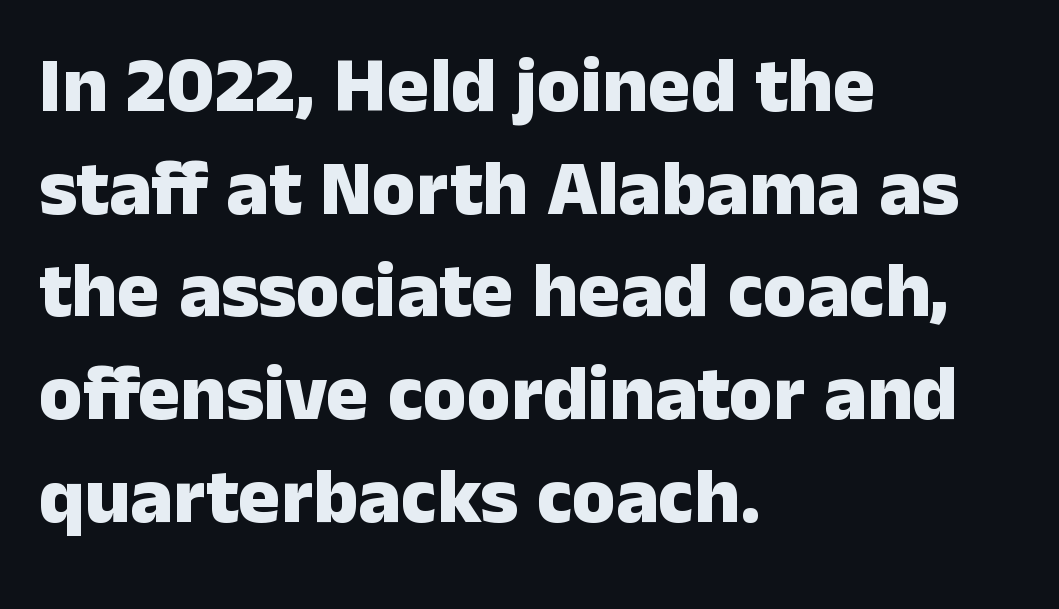
{"serif": "no", "italic": "no", "bold": "yes", "weight": "heavy", "width": "normal", "stroke_contrast": "low", "x_height": "medium", "monospaced": "no", "underline": "no", "align": "left", "line_spacing": "normal", "line_spacing_ratio": 1.3, "letter_spacing": "normal", "letter_spacing_em": 0.0, "glyph_px": 79}
